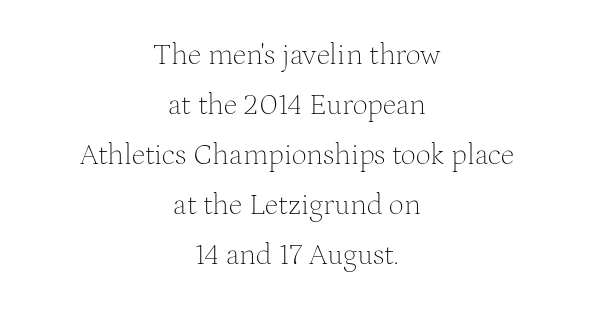
{"serif": "yes", "italic": "no", "bold": "no", "weight": "thin", "width": "normal", "stroke_contrast": "medium", "x_height": "medium", "monospaced": "no", "underline": "no", "align": "center", "line_spacing": "normal", "line_spacing_ratio": 1.67, "letter_spacing": "normal", "letter_spacing_em": 0.0, "glyph_px": 30}
